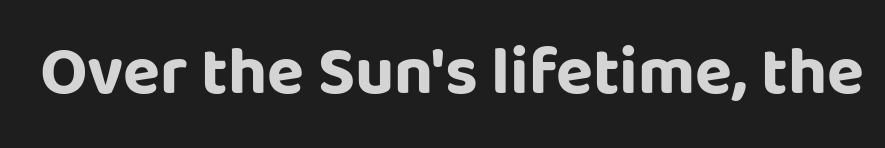
The letters stand straight up with perfectly vertical stems. Between one letter and the next there's only the usual sliver of space. A typesetter would call this proportional, since set widths differ per character. Just letters on the line, the space beneath them empty. Emphasis by weight is at full strength: bold. Each letter's strokes conclude bluntly, with no projecting serifs.
